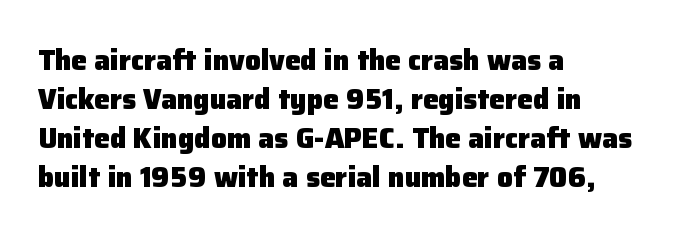
Each row of text sits above clean, open space. Italic: no, the glyphs are upright roman. The face used here is proportionally spaced, like ordinary book or web type. Examine the stroke ends and you'll find no serifs. Compared with a centered layout, this one pins lines to the left instead. Short note: letters normally spaced.
